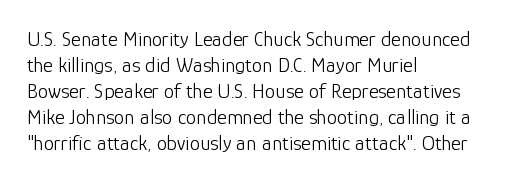
Q: Is the text bold? A: No.
Q: Is the text italic (slanted)? A: No, it is upright.
Q: Is the text underlined? A: No.
Q: How is the paragraph aligned? A: Left-aligned.
Q: Is the spacing between letters normal or unusually wide? A: Normal.
